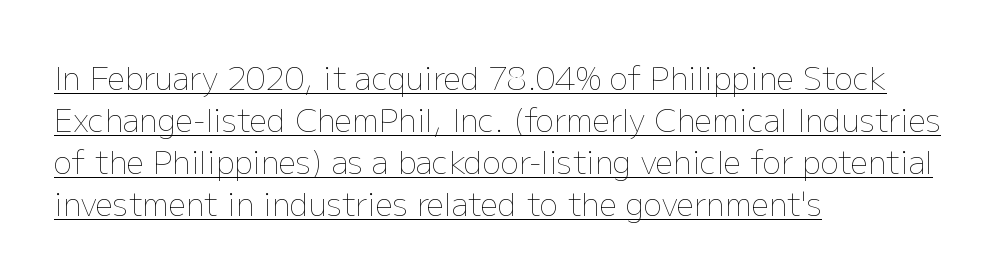
Q: Is the text bold? A: No.
Q: Is the text italic (slanted)? A: No, it is upright.
Q: Is the text underlined? A: Yes.
Q: How is the paragraph aligned? A: Left-aligned.
Q: Is the spacing between letters normal or unusually wide? A: Normal.
Q: Is the spacing between lines tight, normal or loose? A: Normal.
Q: Width (condensed, normal, or wide)? A: Normal.
Q: Stroke contrast? A: Low.
Q: x-height? A: Medium.
Q: Monospaced? A: No.
